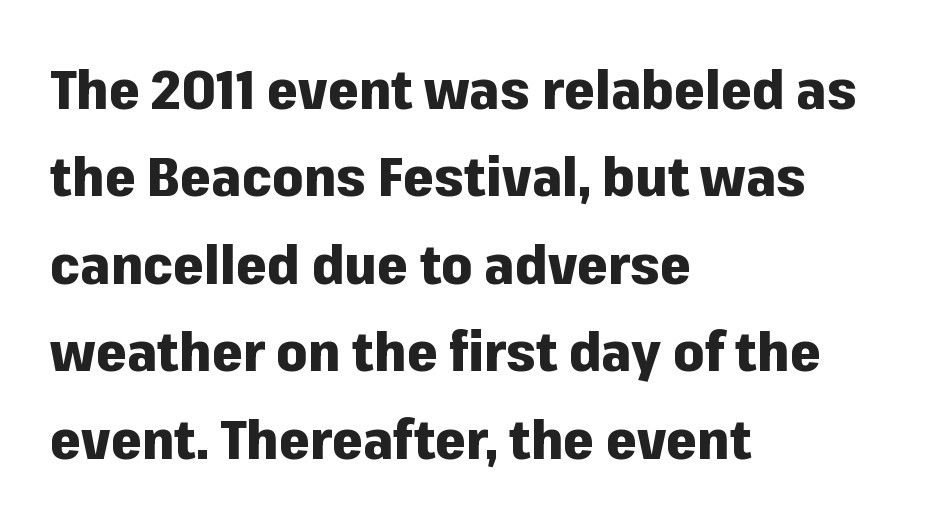
{"serif": "no", "italic": "no", "bold": "yes", "weight": "heavy", "width": "normal", "stroke_contrast": "low", "x_height": "medium", "monospaced": "no", "underline": "no", "align": "left", "line_spacing": "normal", "line_spacing_ratio": 1.59, "letter_spacing": "normal", "letter_spacing_em": 0.0, "glyph_px": 55}
